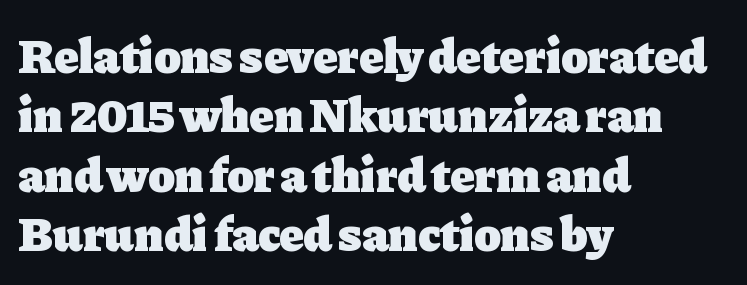
{"serif": "yes", "italic": "no", "bold": "yes", "weight": "heavy", "width": "normal", "stroke_contrast": "low", "x_height": "medium", "monospaced": "no", "underline": "no", "align": "left", "line_spacing_ratio": 1.21, "letter_spacing": "normal", "letter_spacing_em": 0.0, "glyph_px": 49}
